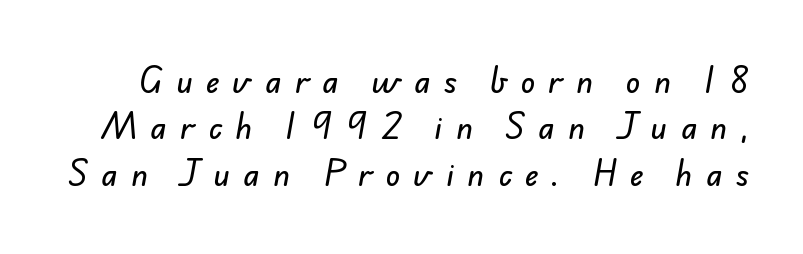
The image shows 30 px sans-serif type; set normal line spacing (1.55x), unusually wide letter spacing (+0.45 em), not underlined; low stroke contrast and a small x-height.
